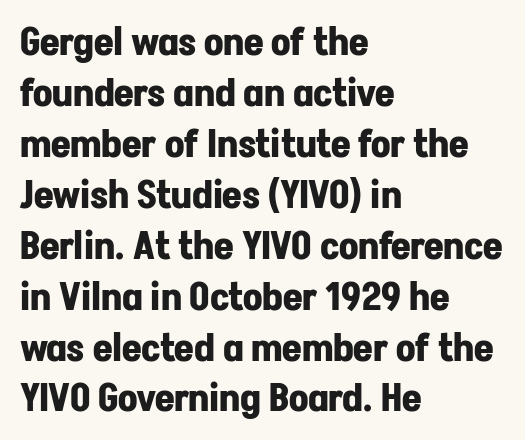
The image shows 38 px bold sans-serif type, upright; set left-aligned, normal line spacing (1.34x), normal letter spacing, not underlined; low stroke contrast and a medium x-height.
